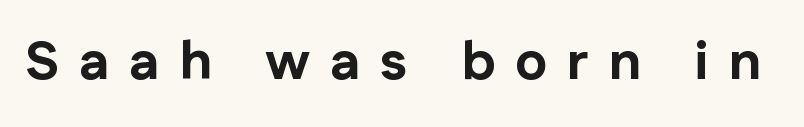
{"serif": "no", "italic": "no", "bold": "yes", "weight": "bold", "width": "normal", "stroke_contrast": "low", "x_height": "medium", "monospaced": "no", "underline": "no", "letter_spacing": "wide", "letter_spacing_em": 0.37, "glyph_px": 54}
